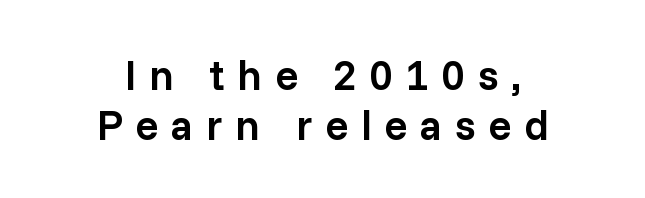
Typeset on center — no edge is straight. The characters look somewhat weighty, a semibold short of true bold. Spacing verdict: proportional, widths tailored to each character. The gaps between neighbouring characters are conspicuously large. Observe the absence of serifs on each vertical stroke in this sample.
